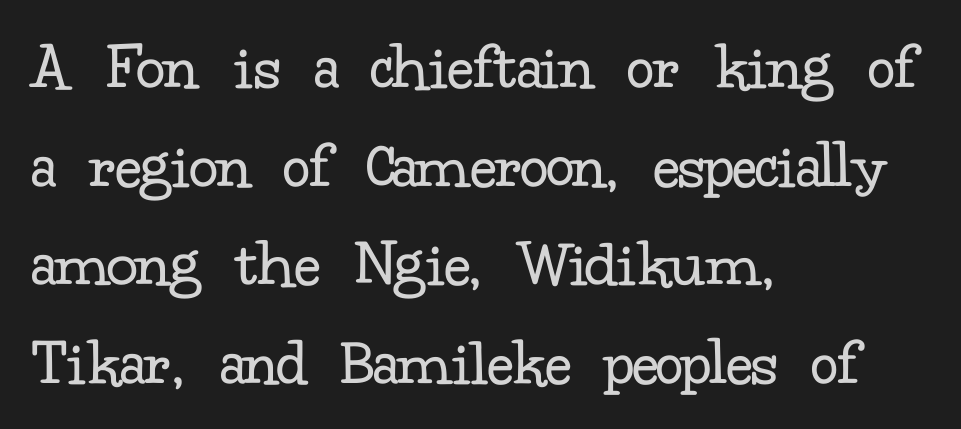
Q: Is the text bold? A: No.
Q: Is the text italic (slanted)? A: No, it is upright.
Q: Is the typeface a serif or a sans-serif typeface? A: Serif.
Q: Is the text underlined? A: No.
Q: How is the paragraph aligned? A: Left-aligned.
Q: Is the spacing between letters normal or unusually wide? A: Normal.
Q: Is the spacing between lines tight, normal or loose? A: Normal.
Q: Width (condensed, normal, or wide)? A: Normal.
Q: Stroke contrast? A: Low.
Q: x-height? A: Small.
Q: Monospaced? A: No.
